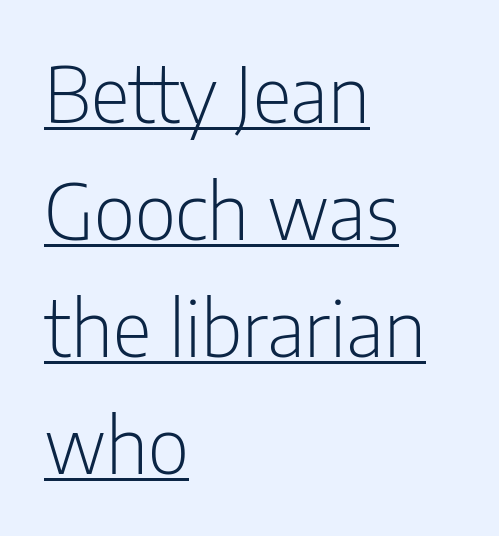
The image shows 76 px light, condensed sans-serif type, upright; set left-aligned, normal line spacing (1.54x), normal letter spacing, underlined; low stroke contrast and a medium x-height.
